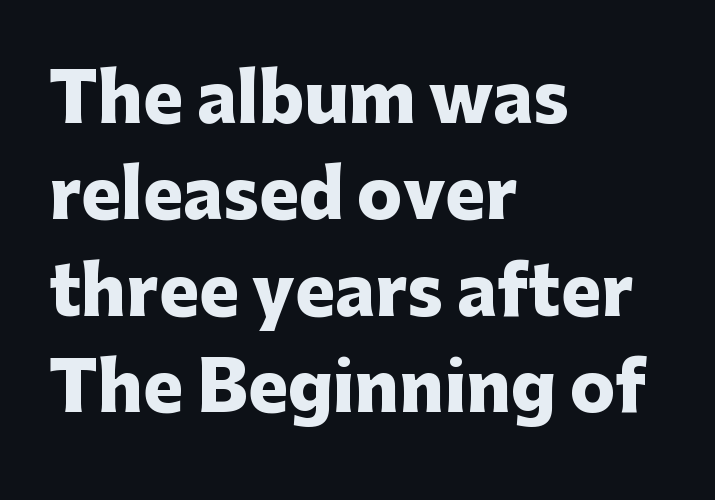
Think of a printed novel: that variable character pitch is what you see here. The line texture is even and compact thanks to regular tracking. Successive baselines arrive at the customary interval. The specimen omits any rule beneath the text block's lines.
